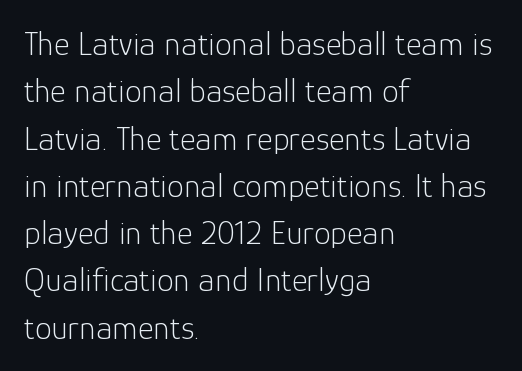
Q: Is the text bold? A: No.
Q: Is the text italic (slanted)? A: No, it is upright.
Q: Is the typeface a serif or a sans-serif typeface? A: Sans-serif.
Q: Is the text underlined? A: No.
Q: How is the paragraph aligned? A: Left-aligned.
Q: Is the spacing between letters normal or unusually wide? A: Normal.
Q: Is the spacing between lines tight, normal or loose? A: Normal.
Q: Width (condensed, normal, or wide)? A: Normal.
Q: Stroke contrast? A: Low.
Q: x-height? A: Medium.
Q: Monospaced? A: No.
